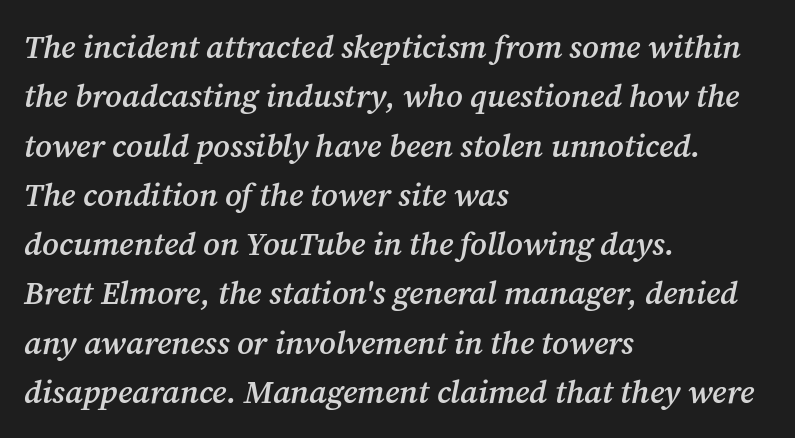
Decoration check: the copy has no underline. This is oblique type, the kind used for emphasis or titles. The text block is weighted toward the left margin, trailing off unevenly rightward. In terms of letterform style, serifs are clearly present. Is there much room between lines? A standard amount, neither cramped nor airy. Spacing verdict: proportional, widths tailored to each character.
